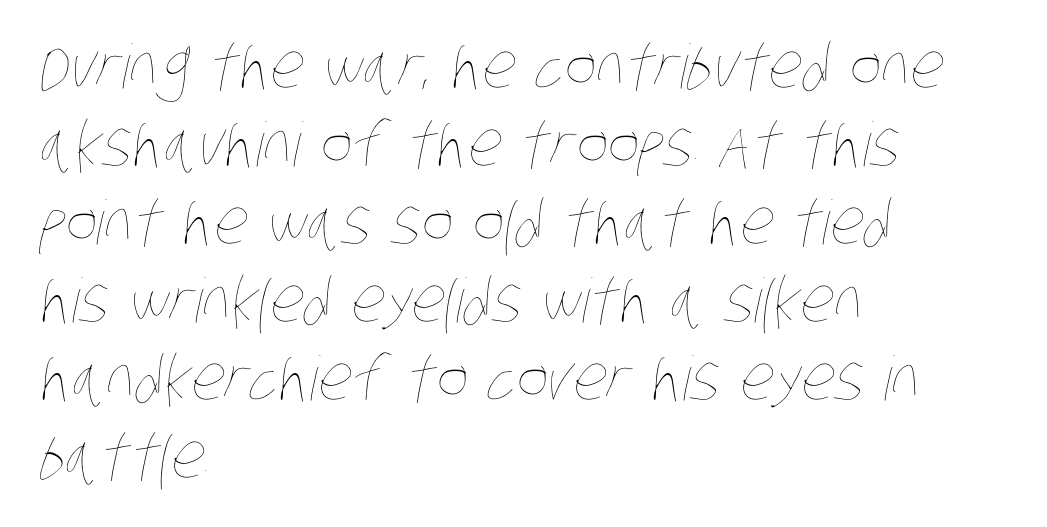
The image shows 61 px thin, condensed type; set left-aligned, normal line spacing (1.28x), normal letter spacing, not underlined; low stroke contrast and a large x-height.
